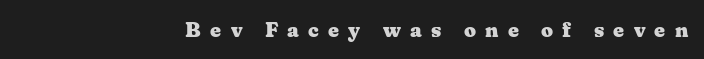
Q: Is the text bold? A: Yes.
Q: Is the text italic (slanted)? A: No, it is upright.
Q: Is the text underlined? A: No.
Q: How is the paragraph aligned? A: Right-aligned.
Q: Is the spacing between letters normal or unusually wide? A: Unusually wide.
